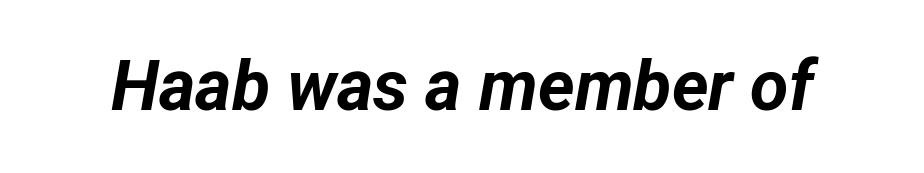
The image shows 70 px bold type, italic (leaning right); set normal letter spacing, not underlined; low stroke contrast and a medium x-height.
